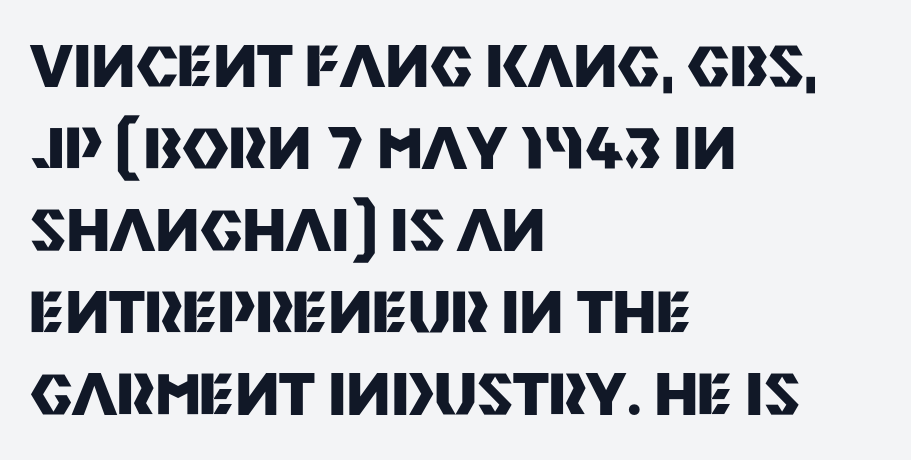
The lines sit at an ordinary, default distance from one another. Decoration check: the copy has no underline. Every letter is thick-stroked: bold, no question. Horizontally, the lines are justified to the leading edge only. Ordinary non-slanted type is in use.
